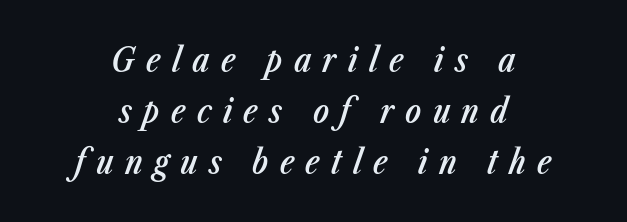
Q: Is the text bold? A: Semi-bold.
Q: Is the text italic (slanted)? A: Yes, it leans right by about 23 degrees.
Q: Is the text underlined? A: No.
Q: How is the paragraph aligned? A: Centered.
Q: Is the spacing between letters normal or unusually wide? A: Unusually wide.
Q: Is the spacing between lines tight, normal or loose? A: Normal.
Q: Width (condensed, normal, or wide)? A: Condensed.
Q: Stroke contrast? A: Low.
Q: x-height? A: Medium.
Q: Monospaced? A: No.
